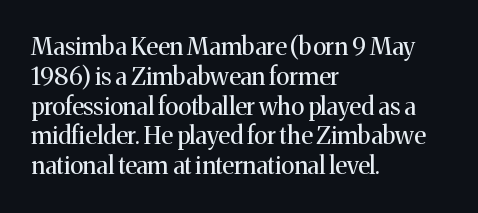
{"italic": "no", "bold": "no", "underline": "no", "align": "left", "line_spacing_ratio": 1.24, "letter_spacing": "normal", "letter_spacing_em": 0.0, "glyph_px": 24}
